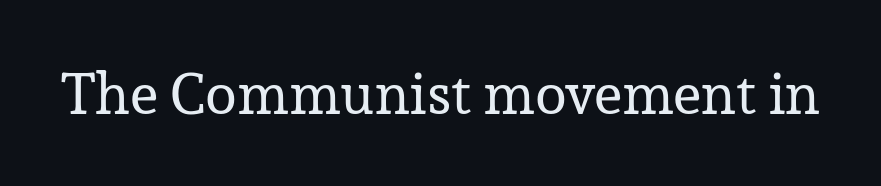
Q: Is the text bold? A: No.
Q: Is the text italic (slanted)? A: No, it is upright.
Q: Is the typeface a serif or a sans-serif typeface? A: Serif.
Q: Is the text underlined? A: No.
Q: Is the spacing between letters normal or unusually wide? A: Normal.
Q: Width (condensed, normal, or wide)? A: Normal.
Q: Stroke contrast? A: Low.
Q: x-height? A: Medium.
Q: Monospaced? A: No.
